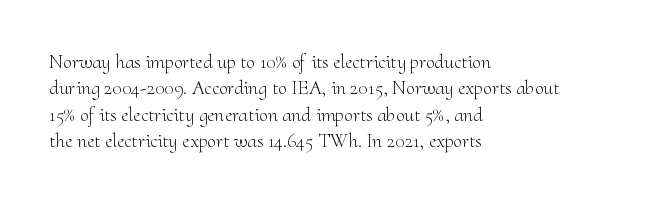
Q: Is the text bold? A: No.
Q: Is the text italic (slanted)? A: No, it is upright.
Q: Is the text underlined? A: No.
Q: How is the paragraph aligned? A: Left-aligned.
Q: Is the spacing between letters normal or unusually wide? A: Normal.
Q: Is the spacing between lines tight, normal or loose? A: Normal.
